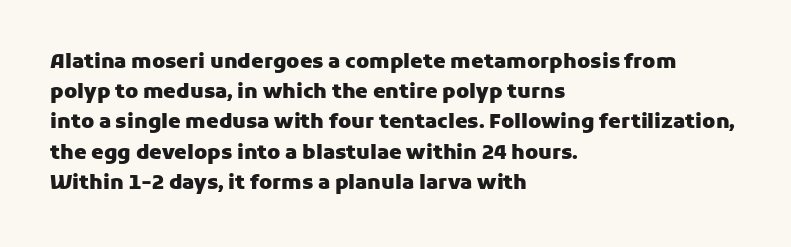
Where is the straight margin? On the left. Between one letter and the next there's only the usual sliver of space. Is there any slant? The stems are plumb. Every letter is thick-stroked: bold, no question.
